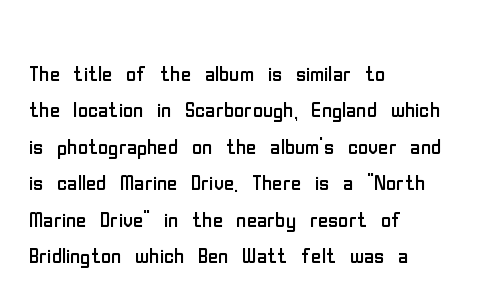
Q: Is the text bold? A: No.
Q: Is the text italic (slanted)? A: No, it is upright.
Q: Is the typeface a serif or a sans-serif typeface? A: Sans-serif.
Q: Is the text underlined? A: No.
Q: How is the paragraph aligned? A: Left-aligned.
Q: Is the spacing between letters normal or unusually wide? A: Normal.
Q: Is the spacing between lines tight, normal or loose? A: Normal.
Q: Width (condensed, normal, or wide)? A: Condensed.
Q: Stroke contrast? A: Low.
Q: x-height? A: Medium.
Q: Monospaced? A: No.
